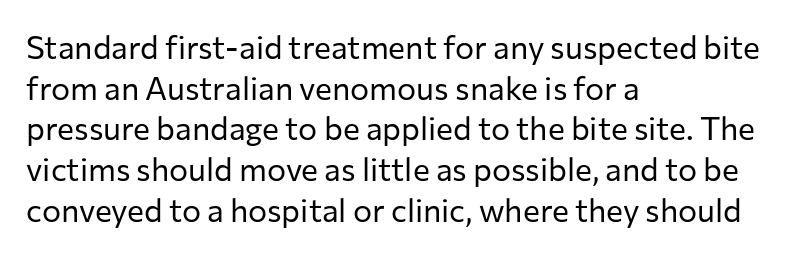
Do the letters lean? They stand straight. These lines are set flush left with a ragged right edge. The typeface has the unassuming heft of standard copy or less. The baseline area is clear. Tracking value appears to be zero — textbook default spacing.
